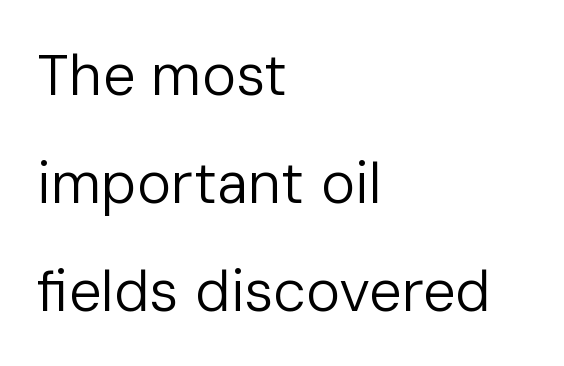
{"serif": "no", "italic": "no", "bold": "no", "weight": "regular", "width": "normal", "stroke_contrast": "low", "x_height": "medium", "monospaced": "no", "underline": "no", "align": "left", "line_spacing_ratio": 1.86, "letter_spacing": "normal", "letter_spacing_em": 0.0, "glyph_px": 58}
